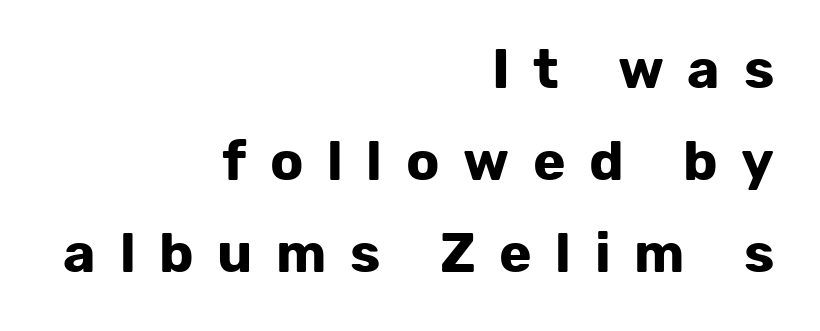
Q: Is the text bold? A: Yes.
Q: Is the text italic (slanted)? A: No, it is upright.
Q: Is the typeface a serif or a sans-serif typeface? A: Sans-serif.
Q: Is the text underlined? A: No.
Q: How is the paragraph aligned? A: Right-aligned.
Q: Is the spacing between letters normal or unusually wide? A: Unusually wide.
Q: Is the spacing between lines tight, normal or loose? A: Normal.
Q: Width (condensed, normal, or wide)? A: Normal.
Q: Stroke contrast? A: Low.
Q: x-height? A: Medium.
Q: Monospaced? A: No.
